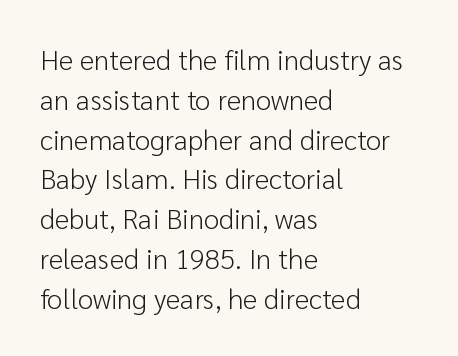
Q: Is the text bold? A: No.
Q: Is the text italic (slanted)? A: No, it is upright.
Q: Is the typeface a serif or a sans-serif typeface? A: Sans-serif.
Q: Is the text underlined? A: No.
Q: How is the paragraph aligned? A: Left-aligned.
Q: Is the spacing between letters normal or unusually wide? A: Normal.
Q: Is the spacing between lines tight, normal or loose? A: Normal.
Q: Width (condensed, normal, or wide)? A: Normal.
Q: Stroke contrast? A: Low.
Q: x-height? A: Medium.
Q: Monospaced? A: No.
